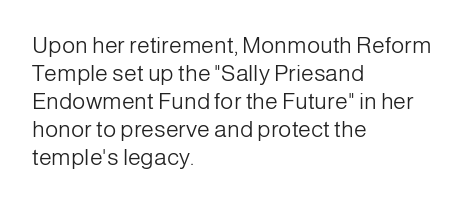
{"italic": "no", "bold": "no", "underline": "no", "align": "left", "line_spacing_ratio": 1.22, "letter_spacing": "normal", "letter_spacing_em": 0.0, "glyph_px": 23}
